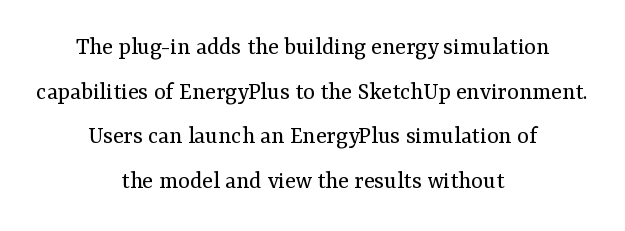
The image shows 25 px text type, upright; set centered, line spacing 1.79x, normal letter spacing, not underlined.
